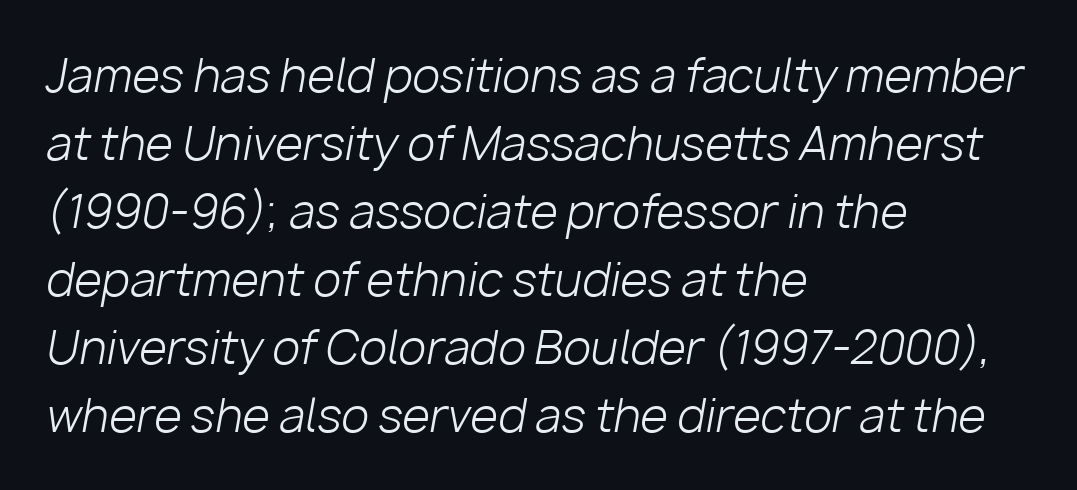
{"italic": "yes", "lean": "right", "slant_degrees": 10, "bold": "no", "weight": "light", "width": "normal", "stroke_contrast": "low", "x_height": "medium", "monospaced": "no", "underline": "no", "align": "left", "line_spacing": "normal", "line_spacing_ratio": 1.51, "letter_spacing": "normal", "letter_spacing_em": 0.0, "glyph_px": 45}
